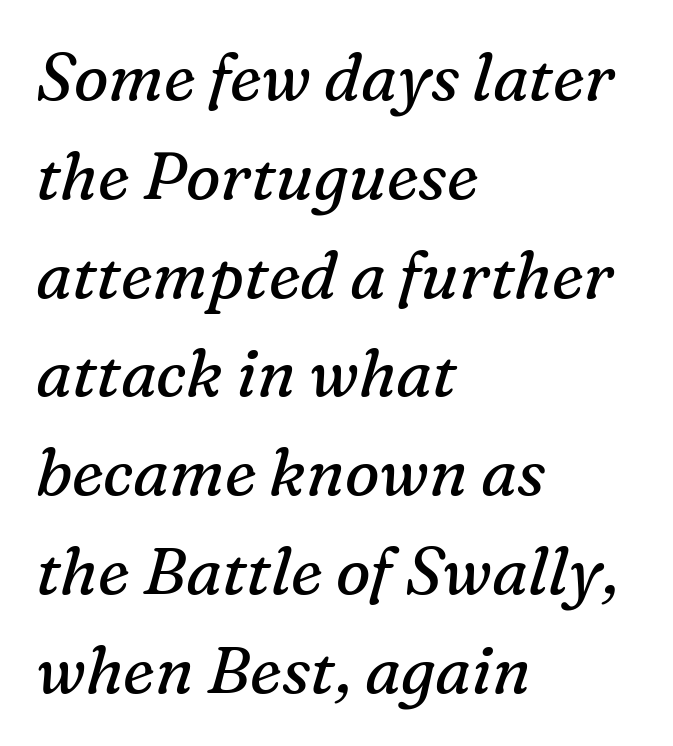
A serif font was chosen for this passage. Posture: slanted. All the whitespace from short lines collects on the right. No extra tracking has been applied to these lines.
